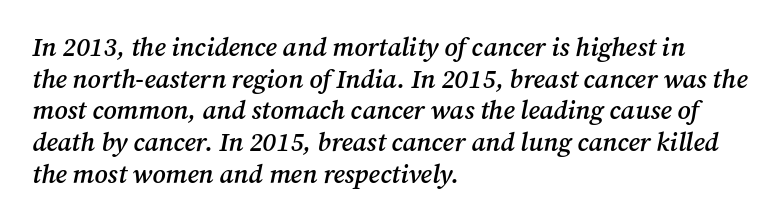
{"italic": "yes", "lean": "right", "slant_degrees": 12, "bold": "semi", "underline": "no", "align": "left", "line_spacing_ratio": 1.22, "letter_spacing": "normal", "letter_spacing_em": 0.0, "glyph_px": 26}
